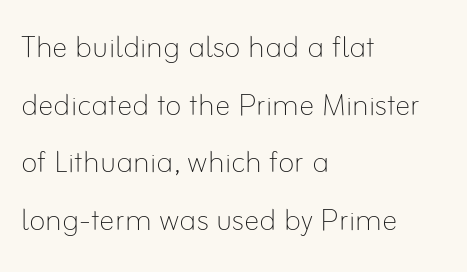
Evenly set lines give the paragraph a standard silhouette. Posture: straight, roman, zero tilt. Only glyphs here, with clear space below each row. The line texture is even and compact thanks to regular tracking. This sample has the flowing, uneven cadence of proportional lettering.
